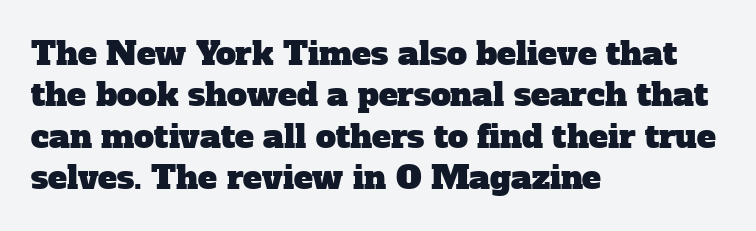
Q: Is the typeface a serif or a sans-serif typeface? A: Serif.
Q: Is the text underlined? A: No.
Q: How is the paragraph aligned? A: Left-aligned.
Q: Is the spacing between letters normal or unusually wide? A: Normal.
Q: Is the spacing between lines tight, normal or loose? A: Normal.
Q: Width (condensed, normal, or wide)? A: Normal.
Q: Stroke contrast? A: Low.
Q: x-height? A: Medium.
Q: Monospaced? A: No.
